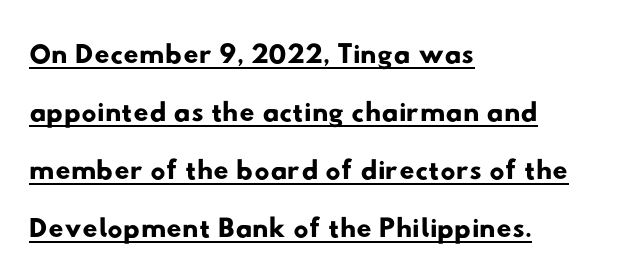
Q: Is the typeface a serif or a sans-serif typeface? A: Sans-serif.
Q: Is the text underlined? A: Yes.
Q: How is the paragraph aligned? A: Left-aligned.
Q: Is the spacing between letters normal or unusually wide? A: Normal.
Q: Is the spacing between lines tight, normal or loose? A: Normal.
Q: Width (condensed, normal, or wide)? A: Wide.
Q: Stroke contrast? A: Low.
Q: x-height? A: Small.
Q: Monospaced? A: No.
